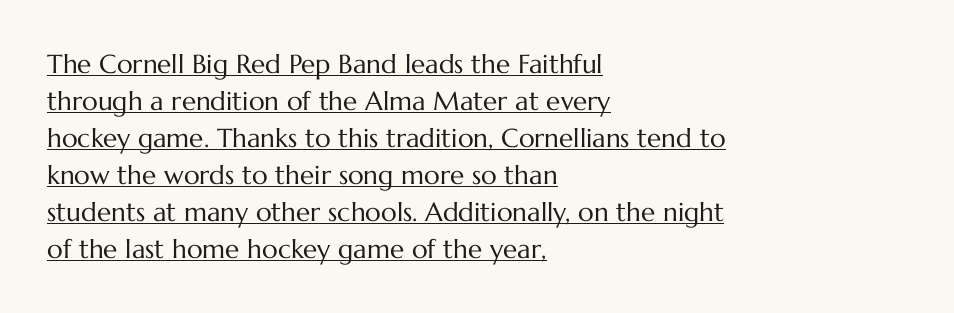
{"italic": "no", "bold": "no", "underline": "yes", "align": "left", "line_spacing": "normal", "line_spacing_ratio": 1.42, "letter_spacing": "normal", "letter_spacing_em": 0.0, "glyph_px": 26}
